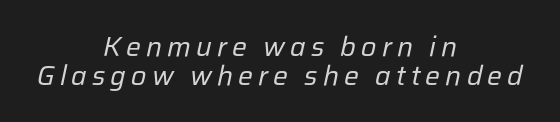
The specimen omits any rule beneath the text block's lines. Line starts and ends both wander, symmetrically. Summary of vertical rhythm: compact, with narrow interline spacing. The strokes are not fattened; the text isn't bold. The face used here has a pronounced slope to its letters.
